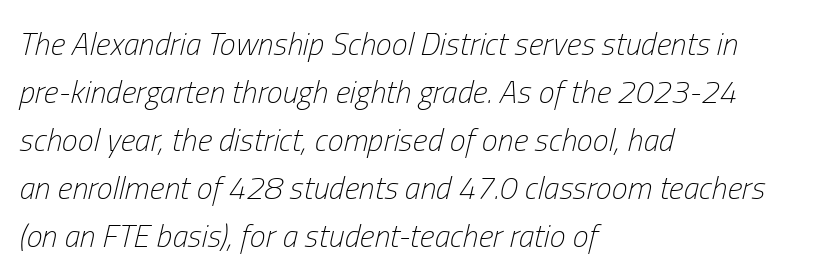
Horizontally, the lines are justified to the leading edge only. You could not count columns in this text — the font is proportionally spaced. Rendered with sloped, italic letterforms. The vertical gap from one line to the next is medium. Bold? No — there's no thickening of the strokes. The baseline area is clear.
